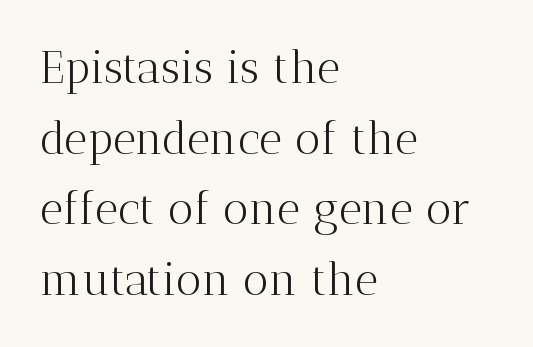
{"serif": "yes", "italic": "no", "bold": "no", "weight": "light", "width": "normal", "stroke_contrast": "medium", "x_height": "medium", "monospaced": "no", "underline": "no", "align": "left", "line_spacing": "normal", "line_spacing_ratio": 1.57, "letter_spacing": "normal", "letter_spacing_em": 0.0, "glyph_px": 45}
